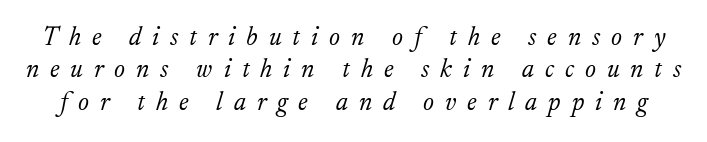
How are the letters spaced? Widely, with obvious added tracking. Normally led — the rows are evenly, conventionally spaced. The glyphs look as if they've been sheared to an angle. Only glyphs here, with clear space below each row. The weight would be labelled regular, book, light, or lighter still.
